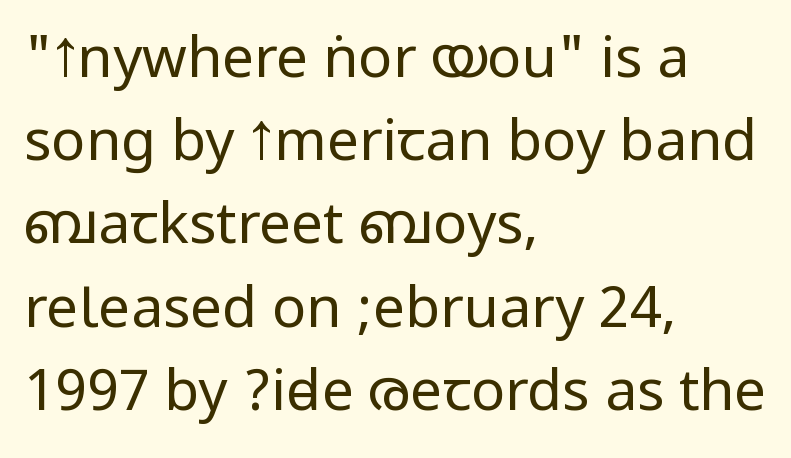
Q: Is the text bold? A: No.
Q: Is the text italic (slanted)? A: No, it is upright.
Q: Is the typeface a serif or a sans-serif typeface? A: Sans-serif.
Q: Is the text underlined? A: No.
Q: How is the paragraph aligned? A: Left-aligned.
Q: Is the spacing between letters normal or unusually wide? A: Normal.
Q: Is the spacing between lines tight, normal or loose? A: Normal.
Q: Width (condensed, normal, or wide)? A: Condensed.
Q: Stroke contrast? A: Low.
